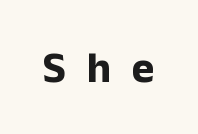
The image shows 43 px bold sans-serif type, upright; set unusually wide letter spacing (+0.48 em), not underlined; low stroke contrast and a medium x-height.
